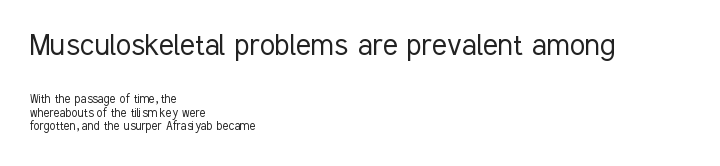
Rendered with straight, roman letterforms. A typesetter would call this proportional, since set widths differ per character. The composition opens big and finishes small. Each new line begins almost immediately beneath the previous one. Grotesque or geometric, the face here clearly has no serifs. In CSS terms this would be text-align: left.
